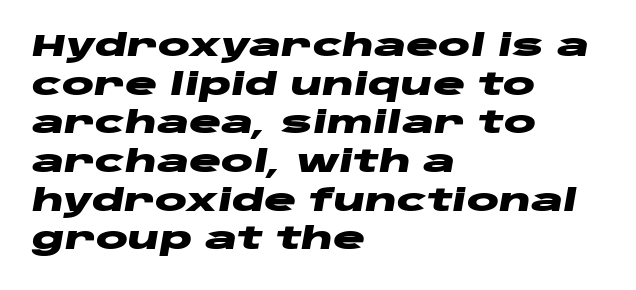
{"italic": "yes", "lean": "right", "slant_degrees": 10, "bold": "yes", "weight": "heavy", "width": "wide", "stroke_contrast": "low", "x_height": "large", "monospaced": "no", "underline": "no", "align": "left", "line_spacing": "normal", "line_spacing_ratio": 1.29, "letter_spacing": "normal", "letter_spacing_em": 0.0, "glyph_px": 30}
